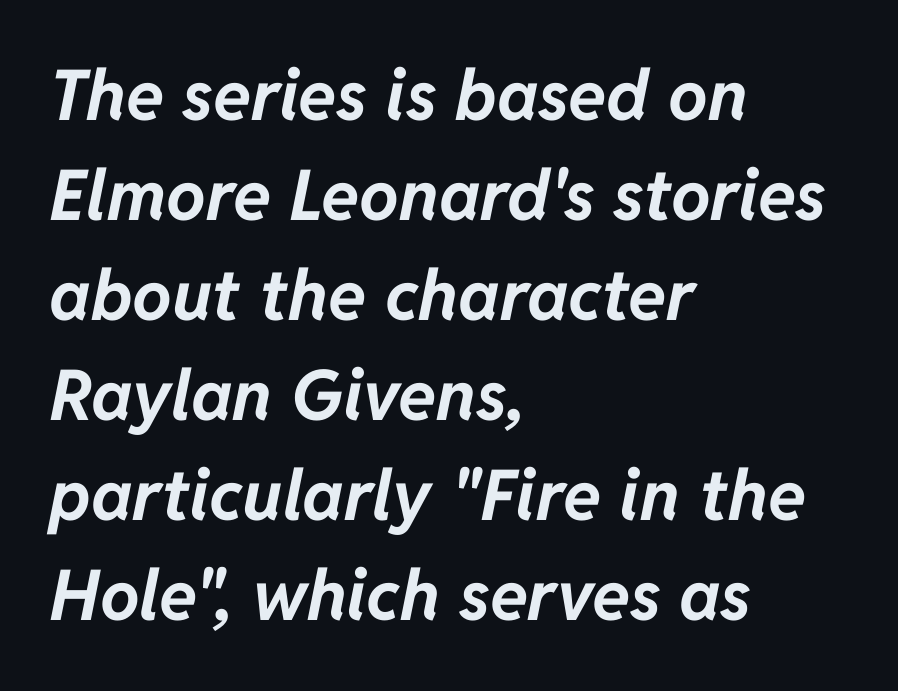
Rendered with sloped, italic letterforms. These lines stack with their left ends in a neat column. The letters advance in unequal steps, a hallmark of proportional type. Here the glyphs are tracked normally, forming tight word shapes.
